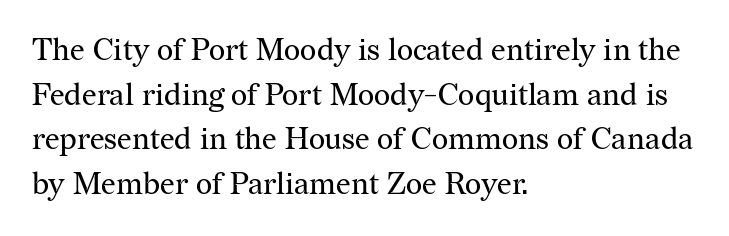
Tracking here is standard; glyphs follow each other at the usual distance. The characters display serif detailing at their extremities. Has an underline been added? It has not. Every character sits straight up, as roman type does. Baseline-to-baseline distance is the conventional proportion of letter height.
